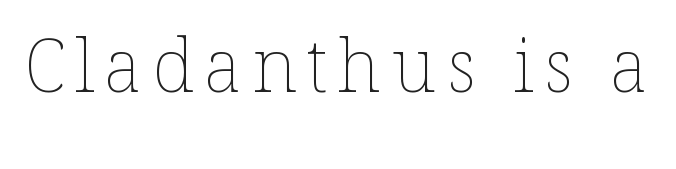
{"italic": "no", "bold": "no", "weight": "thin", "width": "normal", "stroke_contrast": "low", "x_height": "medium", "monospaced": "no", "underline": "no", "glyph_px": 73}
